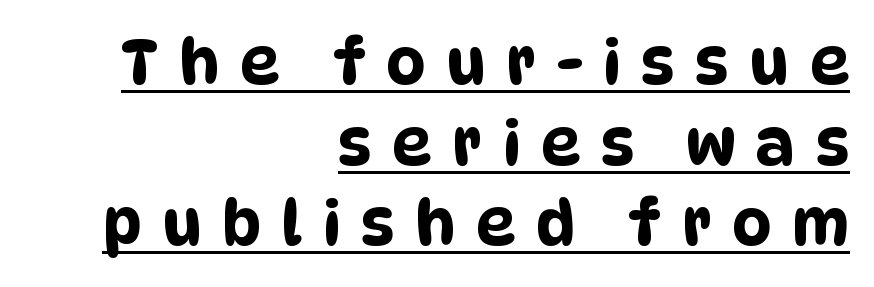
The face used here is proportionally spaced, like ordinary book or web type. Alignment: flush right. Regarding serifs, this sample does without them. A typesetter would call this heavily tracked-out type. Interline gaps are of average width in this sample.
